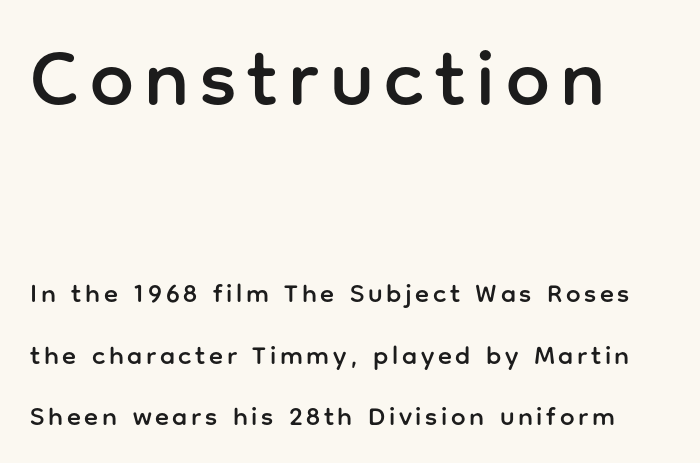
Q: Is the text italic (slanted)? A: No, it is upright.
Q: Is the typeface a serif or a sans-serif typeface? A: Sans-serif.
Q: Is the text underlined? A: No.
Q: How is the paragraph aligned? A: Left-aligned.
Q: Is the spacing between lines tight, normal or loose? A: Loose.
Q: Which block of text is set in a larger size, the first (top) or the second (bottom)? A: The first (top) one.
Q: Width (condensed, normal, or wide)? A: Normal.
Q: Stroke contrast? A: Low.
Q: x-height? A: Medium.
Q: Monospaced? A: No.
